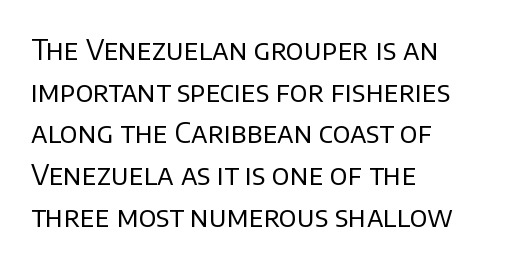
{"serif": "no", "italic": "no", "bold": "no", "weight": "regular", "width": "normal", "stroke_contrast": "low", "x_height": "large", "monospaced": "no", "underline": "no", "align": "left", "line_spacing": "normal", "line_spacing_ratio": 1.49, "letter_spacing": "normal", "letter_spacing_em": 0.0, "glyph_px": 28}
